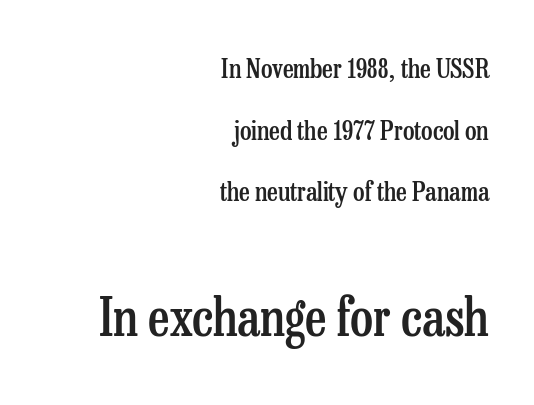
The image shows 52 px semibold, condensed serif type, upright; set right-aligned, loose line spacing (2.37x), normal letter spacing, not underlined; the second (bottom) block is 2.0x larger; low stroke contrast and a medium x-height.
